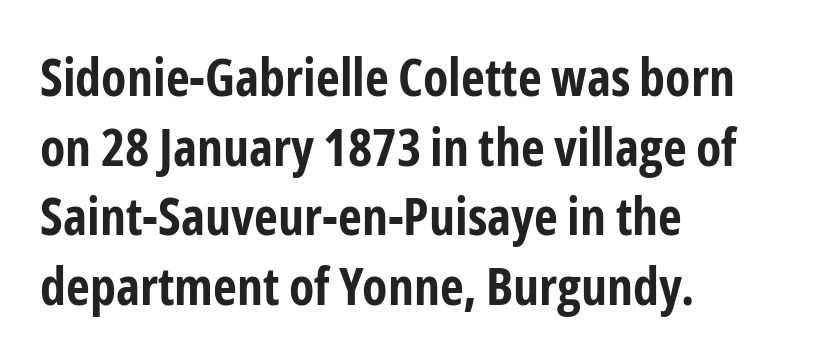
The image shows 52 px bold, condensed sans-serif type, upright; set left-aligned, normal line spacing (1.34x), normal letter spacing, not underlined; low stroke contrast and a medium x-height.
